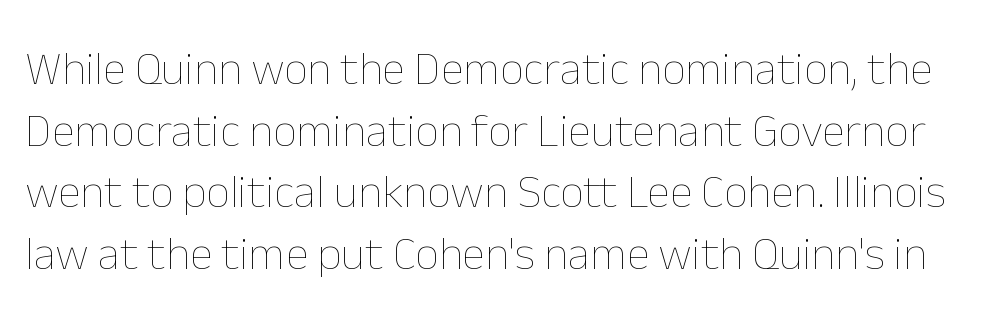
{"italic": "no", "bold": "no", "weight": "thin", "width": "normal", "stroke_contrast": "low", "x_height": "medium", "monospaced": "no", "underline": "no", "line_spacing": "normal", "line_spacing_ratio": 1.31, "letter_spacing": "normal", "letter_spacing_em": 0.0, "glyph_px": 47}
